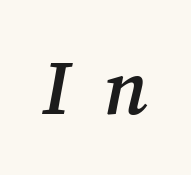
{"serif": "yes", "italic": "yes", "lean": "right", "slant_degrees": 12, "bold": "semi", "weight": "semibold", "width": "normal", "stroke_contrast": "medium", "x_height": "medium", "monospaced": "no", "underline": "no", "letter_spacing": "wide", "letter_spacing_em": 0.43, "glyph_px": 76}
